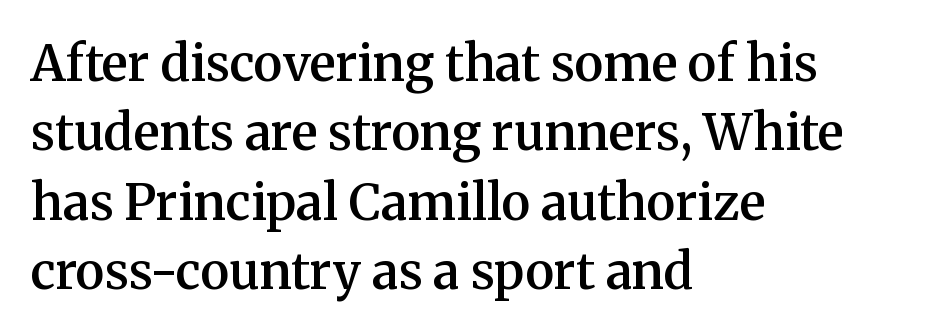
The space beneath each line is pristine and unruled. Honestly, the row spacing looks completely unremarkable. A typesetter would label this face a serif. Here the designer chose a conventional face with non-uniform glyph widths.
